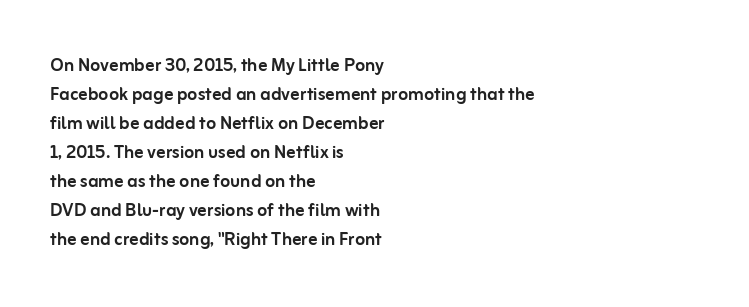
The image shows 23 px text type, upright; set left-aligned, normal line spacing (1.26x), normal letter spacing, not underlined.
